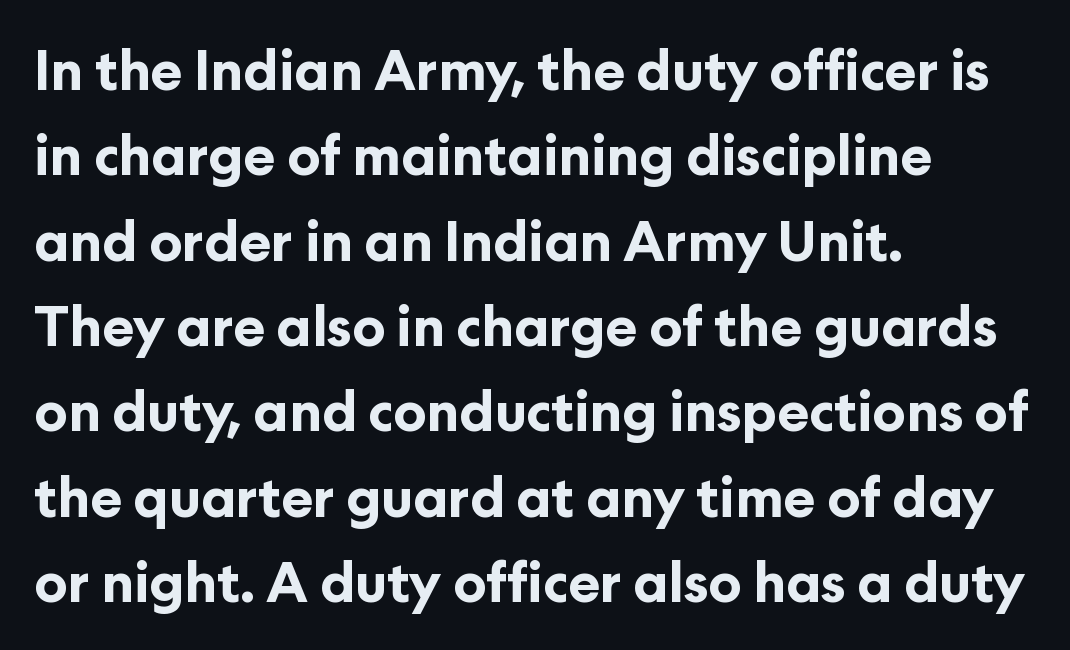
Q: Is the text bold? A: Yes.
Q: Is the text italic (slanted)? A: No, it is upright.
Q: Is the typeface a serif or a sans-serif typeface? A: Sans-serif.
Q: Is the text underlined? A: No.
Q: How is the paragraph aligned? A: Left-aligned.
Q: Is the spacing between letters normal or unusually wide? A: Normal.
Q: Is the spacing between lines tight, normal or loose? A: Normal.
Q: Width (condensed, normal, or wide)? A: Normal.
Q: Stroke contrast? A: Low.
Q: x-height? A: Medium.
Q: Monospaced? A: No.
